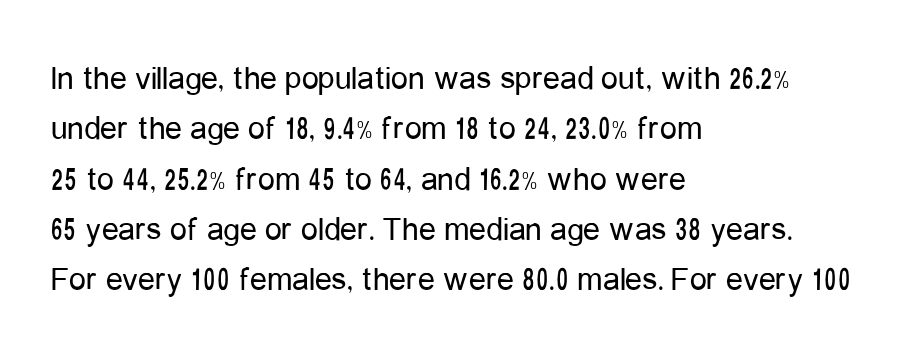
Q: Is the text bold? A: No.
Q: Is the text italic (slanted)? A: No, it is upright.
Q: Is the typeface a serif or a sans-serif typeface? A: Sans-serif.
Q: Is the text underlined? A: No.
Q: How is the paragraph aligned? A: Left-aligned.
Q: Is the spacing between letters normal or unusually wide? A: Normal.
Q: Is the spacing between lines tight, normal or loose? A: Normal.
Q: Width (condensed, normal, or wide)? A: Condensed.
Q: Stroke contrast? A: Low.
Q: x-height? A: Medium.
Q: Monospaced? A: No.
